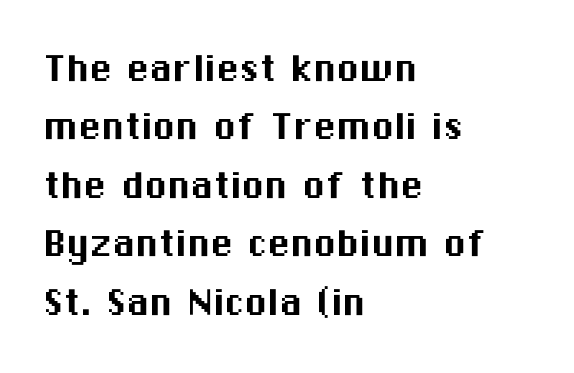
Q: Is the text italic (slanted)? A: No, it is upright.
Q: Is the typeface a serif or a sans-serif typeface? A: Sans-serif.
Q: Is the text underlined? A: No.
Q: How is the paragraph aligned? A: Left-aligned.
Q: Is the spacing between letters normal or unusually wide? A: Normal.
Q: Is the spacing between lines tight, normal or loose? A: Normal.
Q: Width (condensed, normal, or wide)? A: Normal.
Q: Stroke contrast? A: Medium.
Q: x-height? A: Medium.
Q: Monospaced? A: No.
